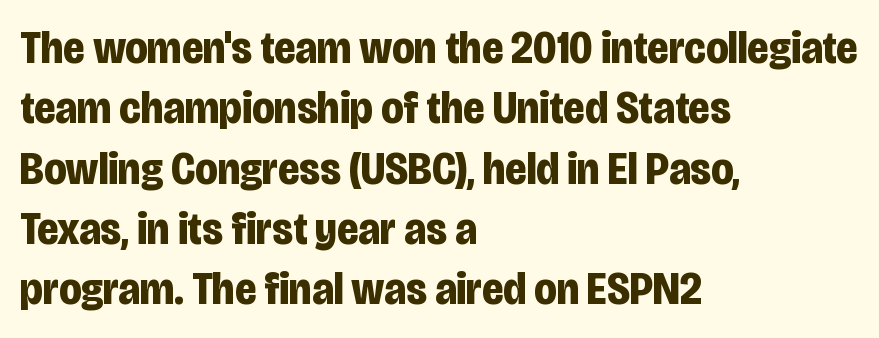
The image shows 46 px bold, condensed sans-serif type, upright; set left-aligned, normal line spacing (1.31x), normal letter spacing, not underlined; low stroke contrast and a large x-height.
